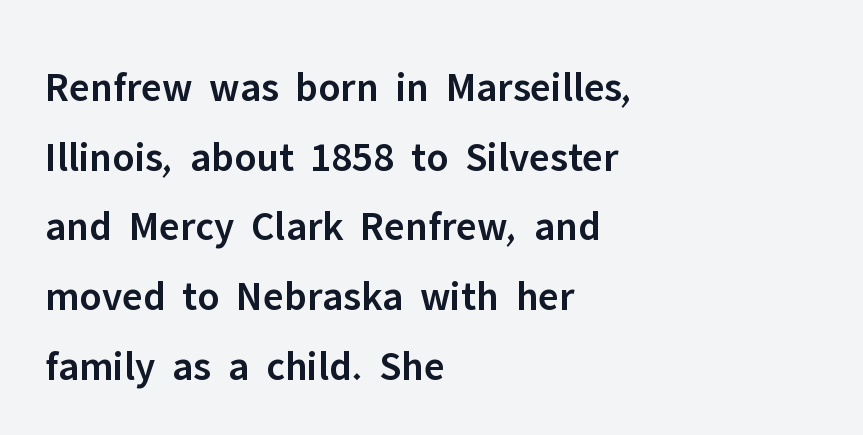
The image shows 42 px semibold sans-serif type, upright; set left-aligned, normal line spacing (1.66x), normal letter spacing, not underlined; low stroke contrast and a medium x-height.
